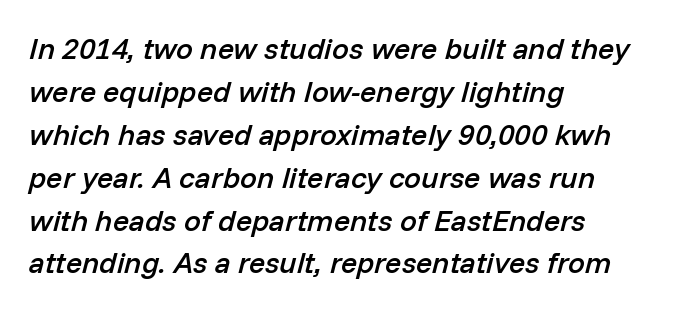
{"italic": "yes", "lean": "right", "slant_degrees": 14, "bold": "semi", "weight": "semibold", "width": "normal", "stroke_contrast": "low", "x_height": "medium", "monospaced": "no", "underline": "no", "align": "left", "line_spacing": "normal", "line_spacing_ratio": 1.43, "letter_spacing": "normal", "letter_spacing_em": 0.0, "glyph_px": 30}
